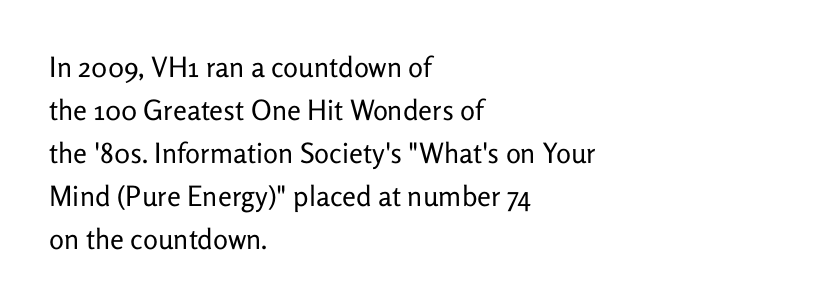
{"serif": "no", "italic": "no", "bold": "no", "weight": "regular", "width": "normal", "stroke_contrast": "low", "x_height": "medium", "monospaced": "no", "underline": "no", "align": "left", "line_spacing": "normal", "line_spacing_ratio": 1.54, "letter_spacing": "normal", "letter_spacing_em": 0.0, "glyph_px": 28}
